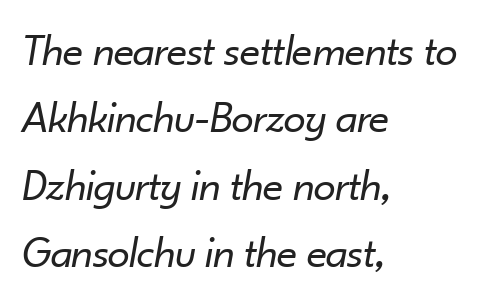
Nothing unusual about the tracking: characters are spaced as the font intends. Varying glyph widths throughout — classic text-font behaviour. This sample is left-justified, so line endings fall wherever the words run out. Vertically, the passage feels balanced, rows spaced as you'd expect. Only glyphs here, with clear space below each row. In terms of posture, this sample is oblique.
